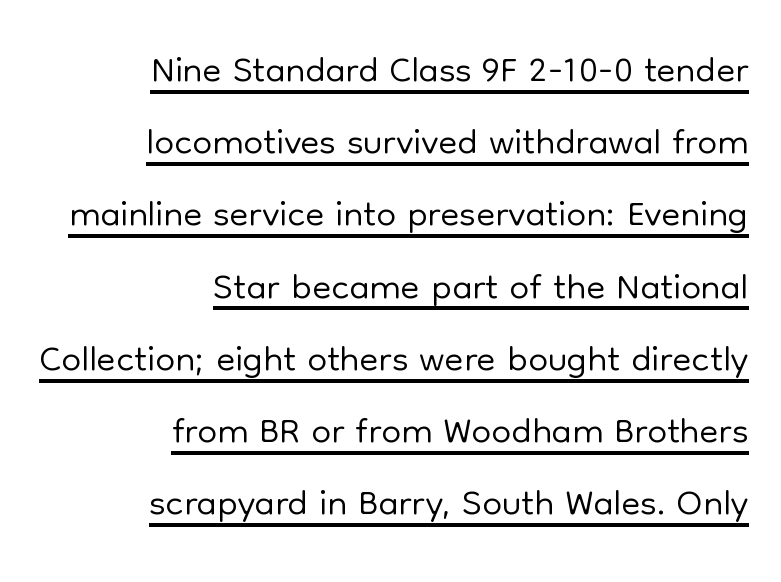
Vertical stems look standard width or narrower in stroke. This sample is right-justified, so line beginnings fall wherever the words allow. The specimen includes a rule beneath the text block's lines. Regarding serifs, this sample does without them. The lines sit at an ordinary, default distance from one another.
